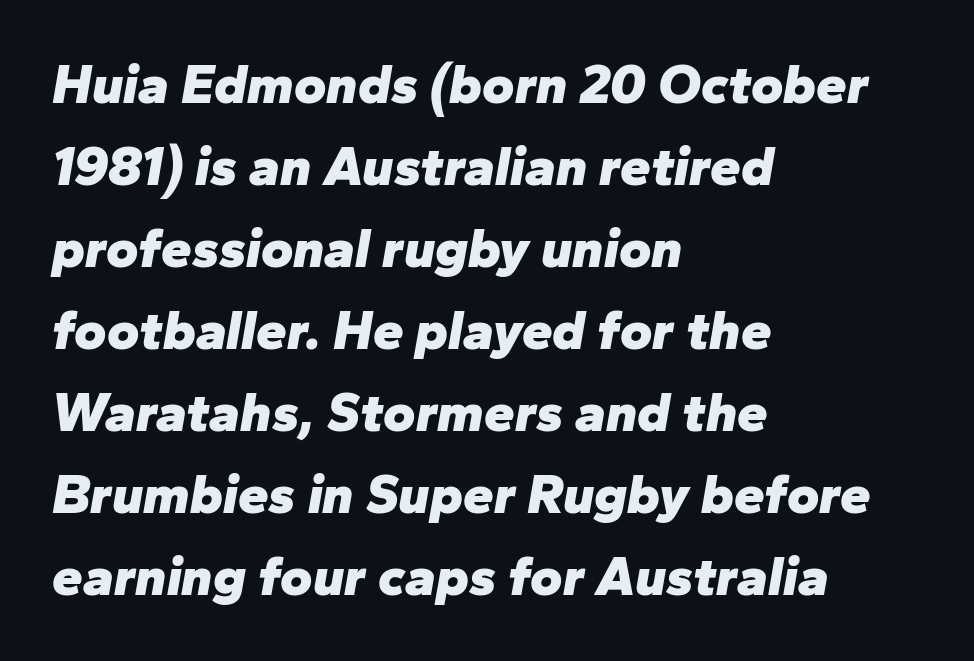
Q: Is the text bold? A: Yes.
Q: Is the text italic (slanted)? A: Yes, it leans right by about 10 degrees.
Q: Is the text underlined? A: No.
Q: How is the paragraph aligned? A: Left-aligned.
Q: Is the spacing between letters normal or unusually wide? A: Normal.
Q: Is the spacing between lines tight, normal or loose? A: Normal.
Q: Width (condensed, normal, or wide)? A: Normal.
Q: Stroke contrast? A: Low.
Q: x-height? A: Medium.
Q: Monospaced? A: No.
